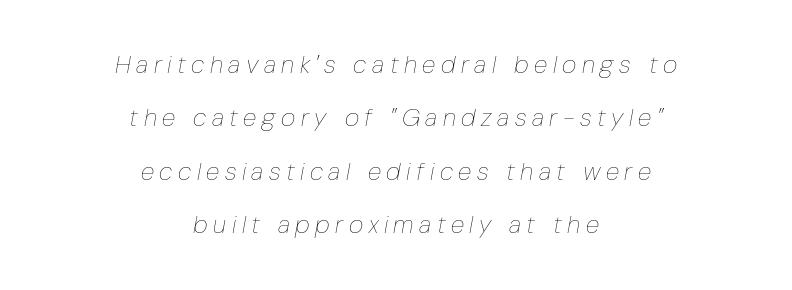
{"italic": "yes", "lean": "right", "slant_degrees": 10, "bold": "no", "underline": "no", "align": "center", "line_spacing": "loose", "line_spacing_ratio": 2.14, "letter_spacing": "wide", "letter_spacing_em": 0.22, "glyph_px": 25}
